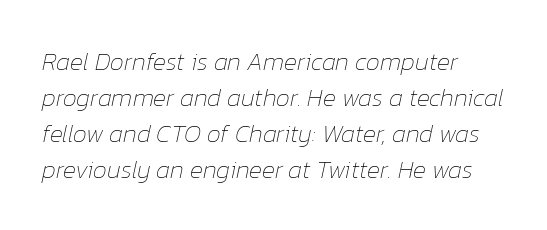
The image shows 25 px text type, italic (leaning right); set left-aligned, normal line spacing (1.44x), normal letter spacing, not underlined.
